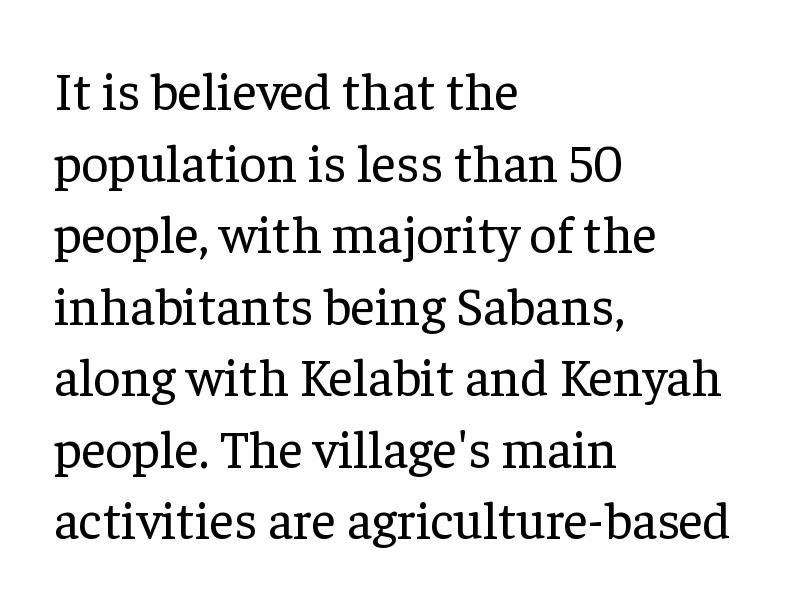
Q: Is the text bold? A: No.
Q: Is the text italic (slanted)? A: No, it is upright.
Q: Is the typeface a serif or a sans-serif typeface? A: Serif.
Q: Is the text underlined? A: No.
Q: How is the paragraph aligned? A: Left-aligned.
Q: Is the spacing between letters normal or unusually wide? A: Normal.
Q: Is the spacing between lines tight, normal or loose? A: Normal.
Q: Width (condensed, normal, or wide)? A: Normal.
Q: Stroke contrast? A: Low.
Q: x-height? A: Medium.
Q: Monospaced? A: No.
